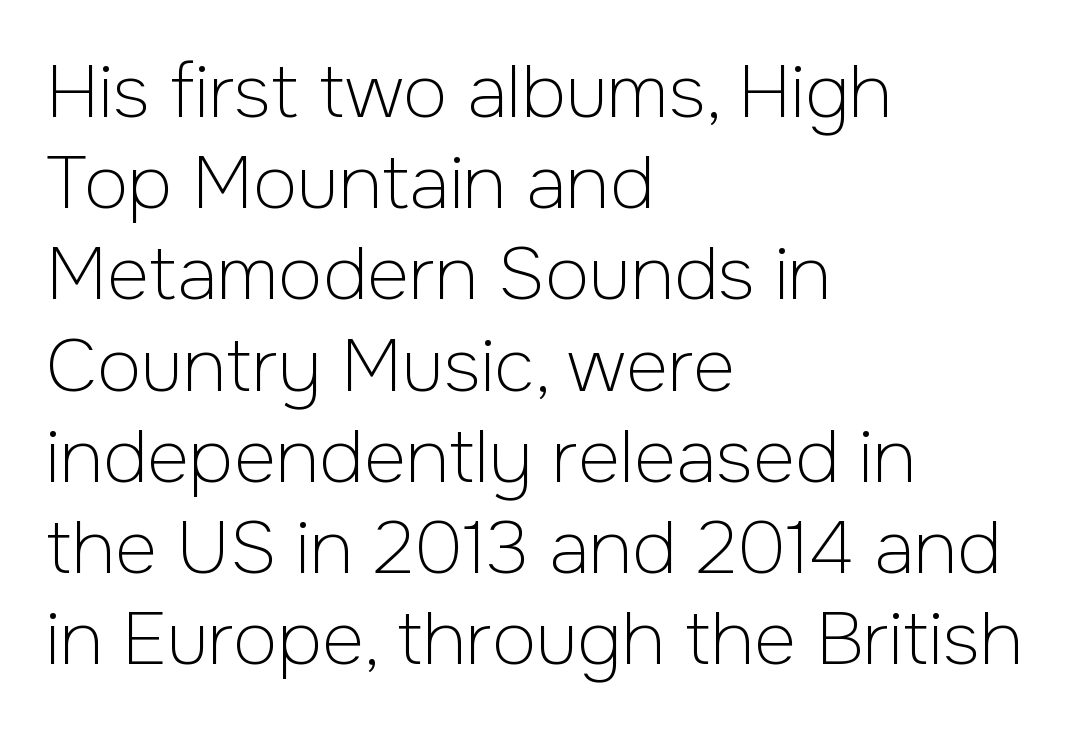
Nope, not italic — everything's standing straight. This is sans-serif lettering, the kind often seen on screens and signage. The words here are not underlined. This sample has the flowing, uneven cadence of proportional lettering.
